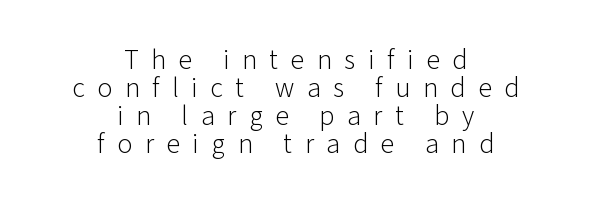
Q: Is the text bold? A: No.
Q: Is the text italic (slanted)? A: No, it is upright.
Q: Is the typeface a serif or a sans-serif typeface? A: Sans-serif.
Q: Is the text underlined? A: No.
Q: How is the paragraph aligned? A: Centered.
Q: Is the spacing between letters normal or unusually wide? A: Unusually wide.
Q: Is the spacing between lines tight, normal or loose? A: Tight.
Q: Width (condensed, normal, or wide)? A: Normal.
Q: Stroke contrast? A: Low.
Q: x-height? A: Medium.
Q: Monospaced? A: No.
